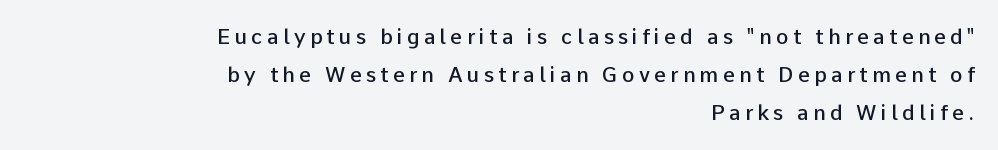
The image shows 21 px text type, upright; set right-aligned, line spacing 1.81x, unusually wide letter spacing (+0.2 em), not underlined.
